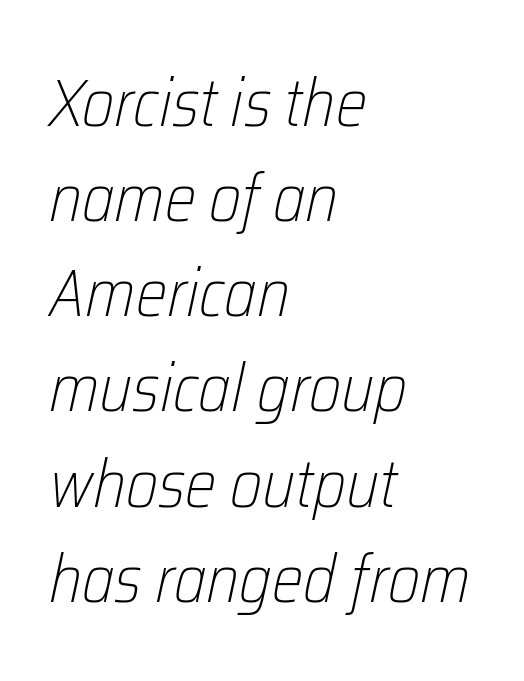
The image shows 67 px light, condensed type, italic (leaning right); set left-aligned, normal line spacing (1.42x), normal letter spacing, not underlined; low stroke contrast and a medium x-height.
